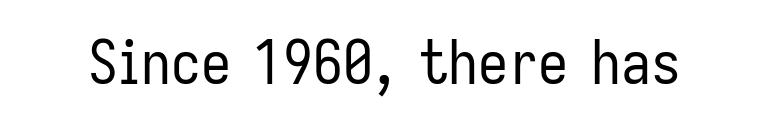
This sample uses a sans-serif face. Notice how the stems are strictly vertical — no italics here. Vertical stems look standard width or narrower in stroke. Letters rest on an invisible, unmarked baseline.
